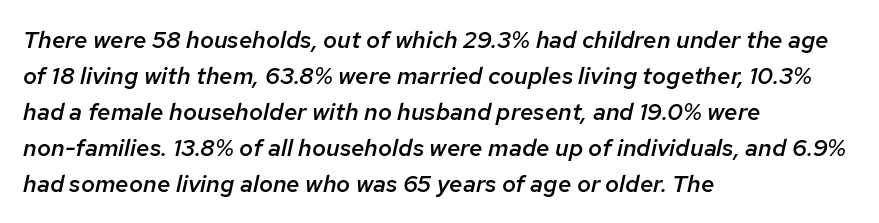
Q: Is the text bold? A: Semi-bold.
Q: Is the text italic (slanted)? A: Yes, it leans right by about 12 degrees.
Q: Is the text underlined? A: No.
Q: How is the paragraph aligned? A: Left-aligned.
Q: Is the spacing between letters normal or unusually wide? A: Normal.
Q: Is the spacing between lines tight, normal or loose? A: Normal.
